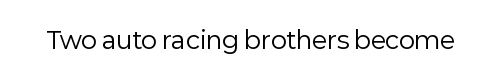
{"italic": "no", "bold": "no", "underline": "no", "letter_spacing": "normal", "letter_spacing_em": 0.0, "glyph_px": 24}
